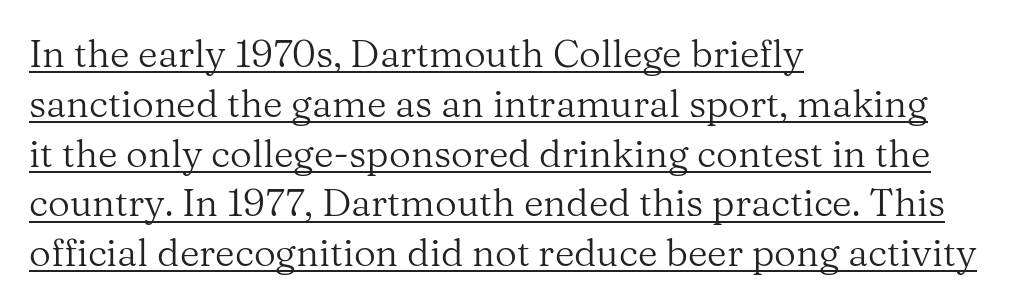
{"serif": "yes", "italic": "no", "bold": "no", "weight": "regular", "width": "normal", "stroke_contrast": "medium", "x_height": "medium", "monospaced": "no", "underline": "yes", "align": "left", "line_spacing": "normal", "line_spacing_ratio": 1.31, "letter_spacing": "normal", "letter_spacing_em": 0.0, "glyph_px": 38}
